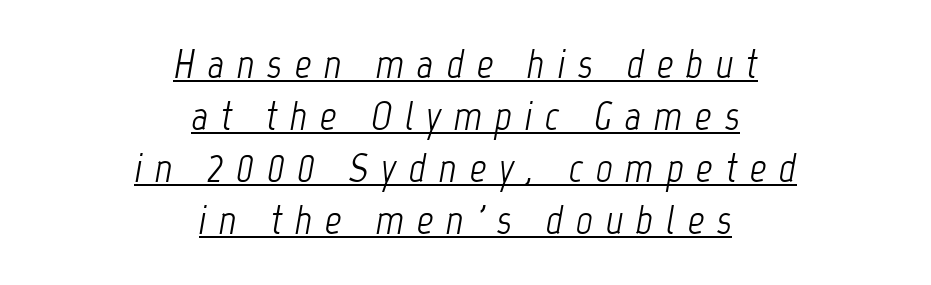
{"italic": "yes", "lean": "right", "slant_degrees": 12, "bold": "no", "weight": "light", "width": "condensed", "stroke_contrast": "low", "x_height": "medium", "monospaced": "no", "underline": "yes", "align": "center", "line_spacing": "normal", "line_spacing_ratio": 1.27, "letter_spacing": "wide", "letter_spacing_em": 0.31, "glyph_px": 41}
